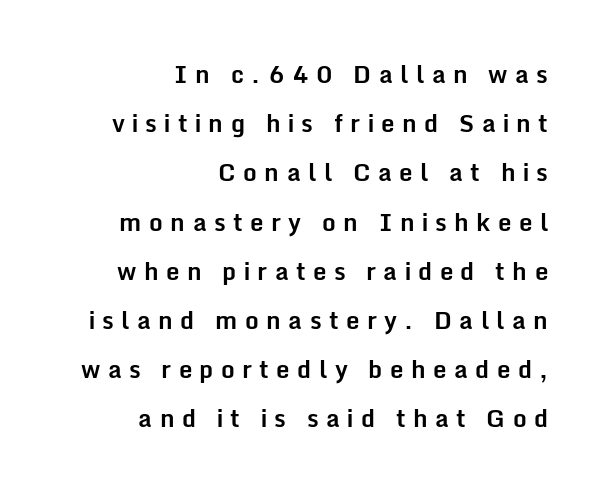
Leading: increased. The tracking reads as deliberately expanded to a designer's eye. The lines are quadded right. Thick stems and heavy bowls — unmistakably bold.
